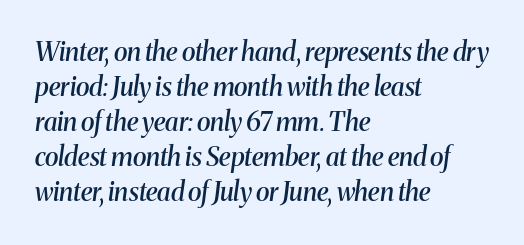
Q: Is the text bold? A: Semi-bold.
Q: Is the text italic (slanted)? A: Yes, it leans right by about 8 degrees.
Q: Is the text underlined? A: No.
Q: How is the paragraph aligned? A: Left-aligned.
Q: Is the spacing between letters normal or unusually wide? A: Normal.
Q: Is the spacing between lines tight, normal or loose? A: Normal.
